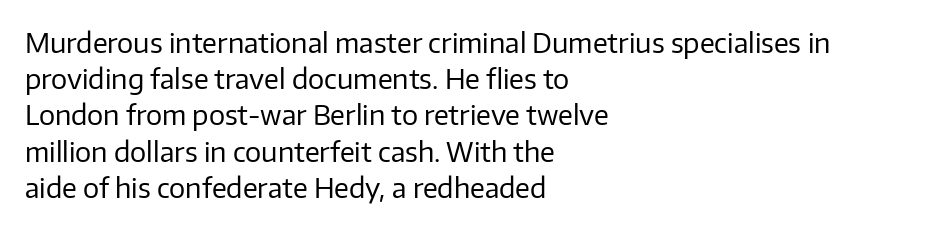
The strokes carry an ordinary text weight at most. Teacher's note: observe the even left margin — that is flush-left alignment. The lines sit at an ordinary, default distance from one another. Does extra space separate the letters? No, they use regular spacing. Posture: vertical. The specimen omits any rule beneath the text block's lines.
